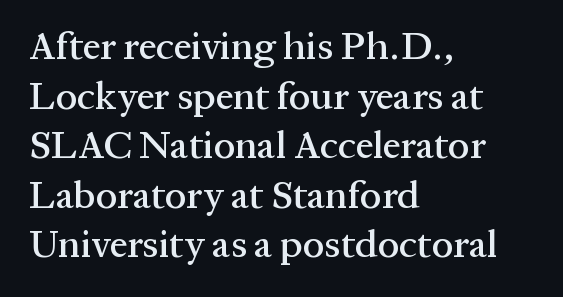
Q: Is the text italic (slanted)? A: No, it is upright.
Q: Is the typeface a serif or a sans-serif typeface? A: Serif.
Q: Is the text underlined? A: No.
Q: How is the paragraph aligned? A: Left-aligned.
Q: Is the spacing between letters normal or unusually wide? A: Normal.
Q: Is the spacing between lines tight, normal or loose? A: Normal.
Q: Width (condensed, normal, or wide)? A: Normal.
Q: Stroke contrast? A: Medium.
Q: x-height? A: Medium.
Q: Monospaced? A: No.
